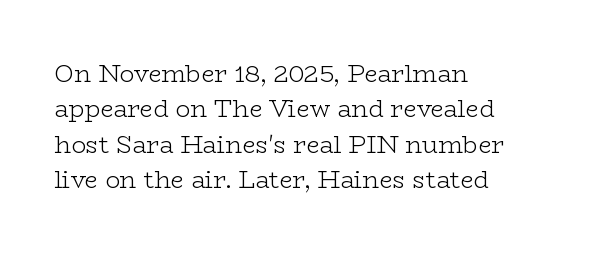
Q: Is the text bold? A: No.
Q: Is the text italic (slanted)? A: No, it is upright.
Q: Is the text underlined? A: No.
Q: How is the paragraph aligned? A: Left-aligned.
Q: Is the spacing between letters normal or unusually wide? A: Normal.
Q: Is the spacing between lines tight, normal or loose? A: Normal.
